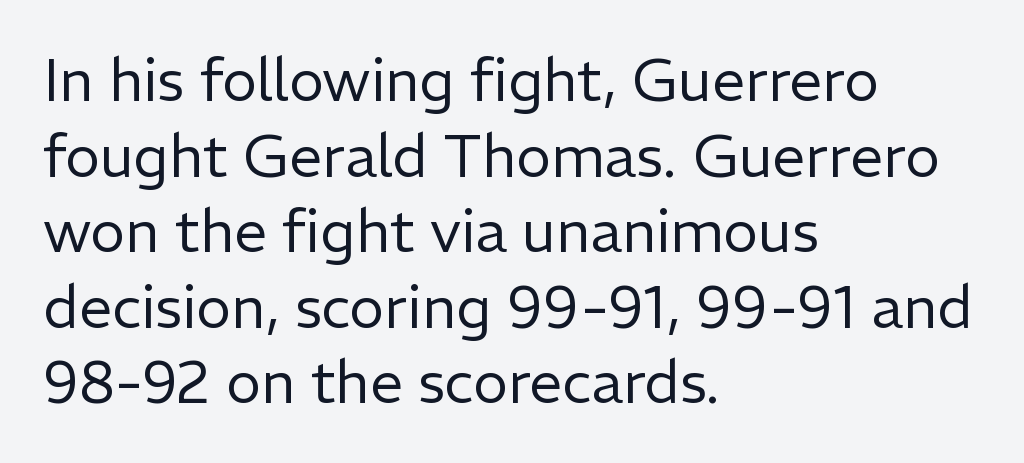
One-word summary of the alignment: left. Clear beneath every line of the passage. The passage shown has conventional tracking throughout. The font sits on the lighter half of the weight spectrum, regular included.
